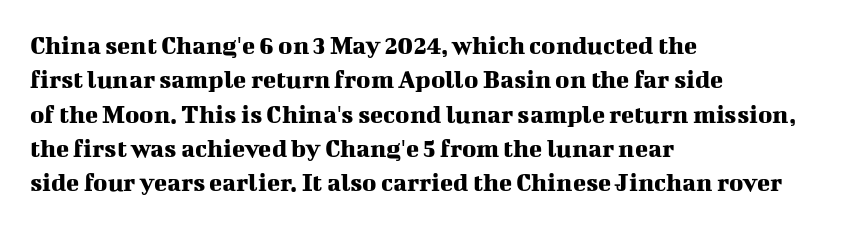
Do the letters lean? They stand straight. Lines of text with bare space underneath. The passage shown stacks its lines at a standard gap. Casual observation: everything's shoved over to the left.
